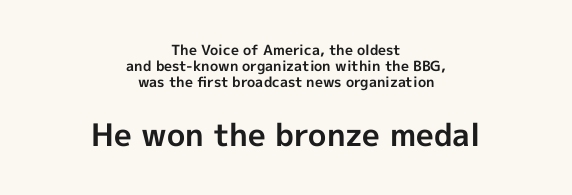
Q: Is the text bold? A: Yes.
Q: Is the text italic (slanted)? A: No, it is upright.
Q: Is the typeface a serif or a sans-serif typeface? A: Sans-serif.
Q: Is the text underlined? A: No.
Q: How is the paragraph aligned? A: Centered.
Q: Is the spacing between letters normal or unusually wide? A: Normal.
Q: Is the spacing between lines tight, normal or loose? A: Tight.
Q: Which block of text is set in a larger size, the first (top) or the second (bottom)? A: The second (bottom) one.
Q: Width (condensed, normal, or wide)? A: Normal.
Q: x-height? A: Medium.
Q: Monospaced? A: No.
